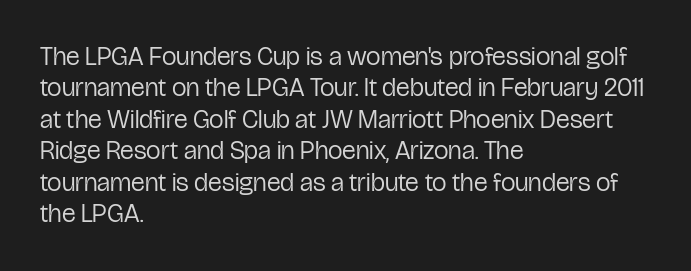
{"italic": "no", "bold": "no", "underline": "no", "align": "left", "line_spacing_ratio": 1.21, "letter_spacing": "normal", "letter_spacing_em": 0.0, "glyph_px": 26}
